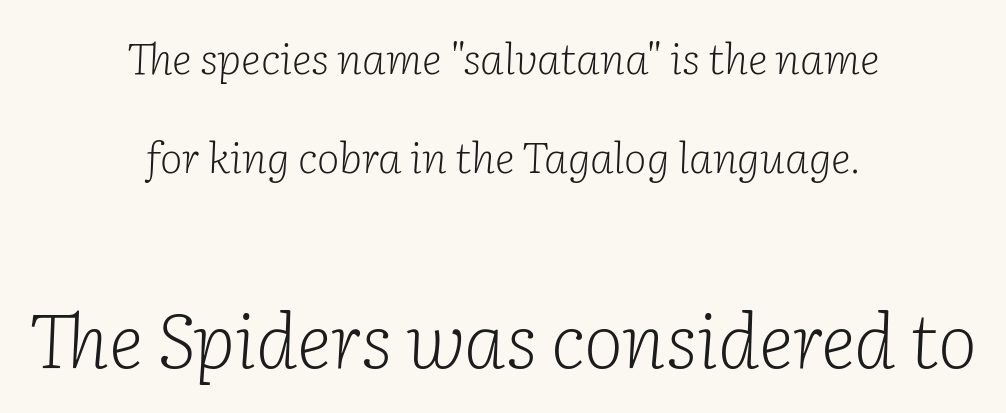
Q: Is the text bold? A: No.
Q: Is the text italic (slanted)? A: Yes, it leans right by about 2 degrees.
Q: Is the typeface a serif or a sans-serif typeface? A: Serif.
Q: Is the text underlined? A: No.
Q: How is the paragraph aligned? A: Centered.
Q: Is the spacing between letters normal or unusually wide? A: Normal.
Q: Is the spacing between lines tight, normal or loose? A: Loose.
Q: Which block of text is set in a larger size, the first (top) or the second (bottom)? A: The second (bottom) one.
Q: Width (condensed, normal, or wide)? A: Normal.
Q: Stroke contrast? A: Low.
Q: x-height? A: Medium.
Q: Monospaced? A: No.
